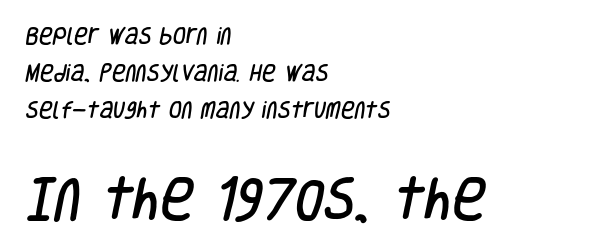
The image shows 47 px condensed sans-serif type; set left-aligned, loose line spacing (1.96x), normal letter spacing, not underlined; the second (bottom) block is 2.47x larger; low stroke contrast and a large x-height.
